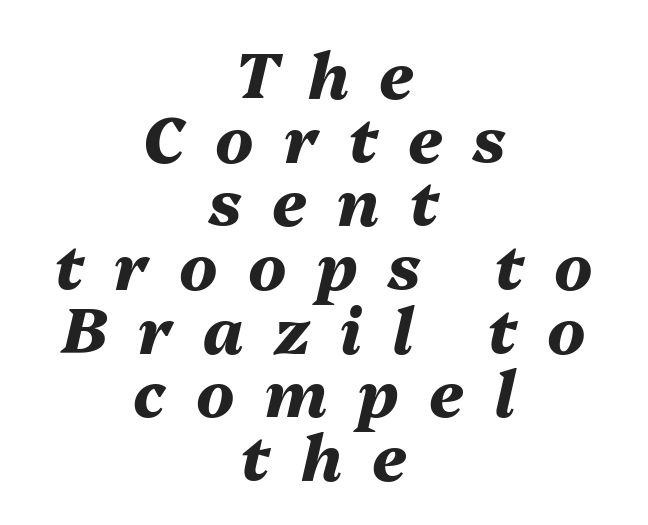
The image shows 63 px heavy type, italic (leaning right); set centered, tight line spacing (1.01x), unusually wide letter spacing (+0.48 em), not underlined; medium stroke contrast and a medium x-height.
